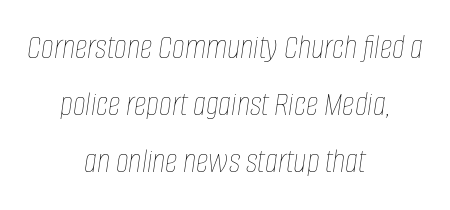
{"italic": "yes", "lean": "right", "slant_degrees": 8, "bold": "no", "weight": "thin", "width": "condensed", "stroke_contrast": "low", "x_height": "large", "monospaced": "no", "underline": "no", "align": "center", "line_spacing": "normal", "line_spacing_ratio": 1.63, "letter_spacing": "normal", "letter_spacing_em": 0.0, "glyph_px": 35}
